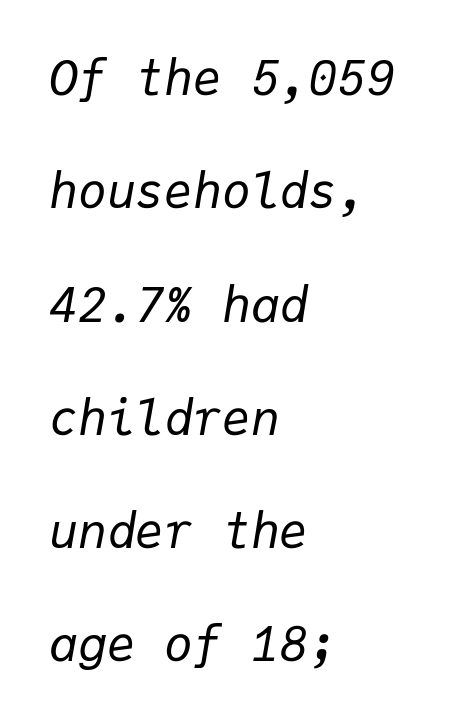
Is this a fixed-width face? Yes — each glyph sits in an identical cell. These lines keep a tight, regular rhythm from letter to letter. Horizontal bands of white between lines are thick stripes. Bare-footed words on every line. A classic flush-left, rag-right setting is used for this passage.
